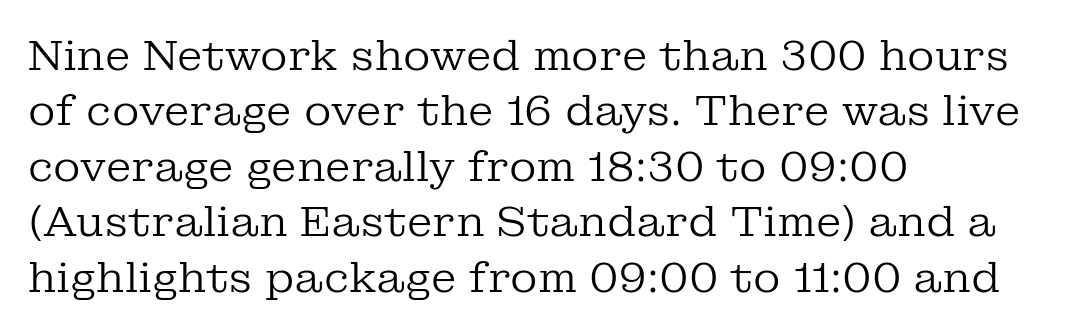
The image shows 42 px regular-weight serif type, upright; set left-aligned, normal line spacing (1.32x), normal letter spacing, not underlined; low stroke contrast and a medium x-height.
